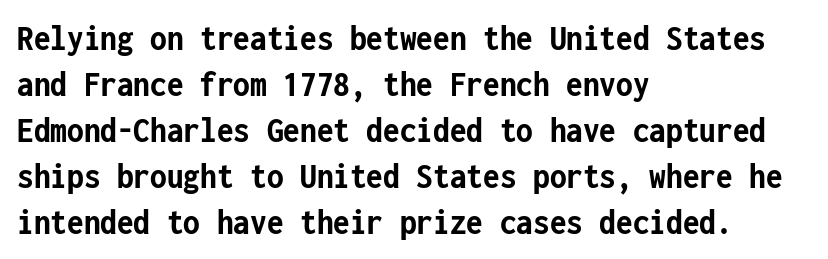
Q: Is the text bold? A: Yes.
Q: Is the text italic (slanted)? A: No, it is upright.
Q: Is the typeface a serif or a sans-serif typeface? A: Sans-serif.
Q: Is the text underlined? A: No.
Q: How is the paragraph aligned? A: Left-aligned.
Q: Is the spacing between letters normal or unusually wide? A: Normal.
Q: Width (condensed, normal, or wide)? A: Condensed.
Q: Stroke contrast? A: Low.
Q: x-height? A: Medium.
Q: Monospaced? A: Yes.
